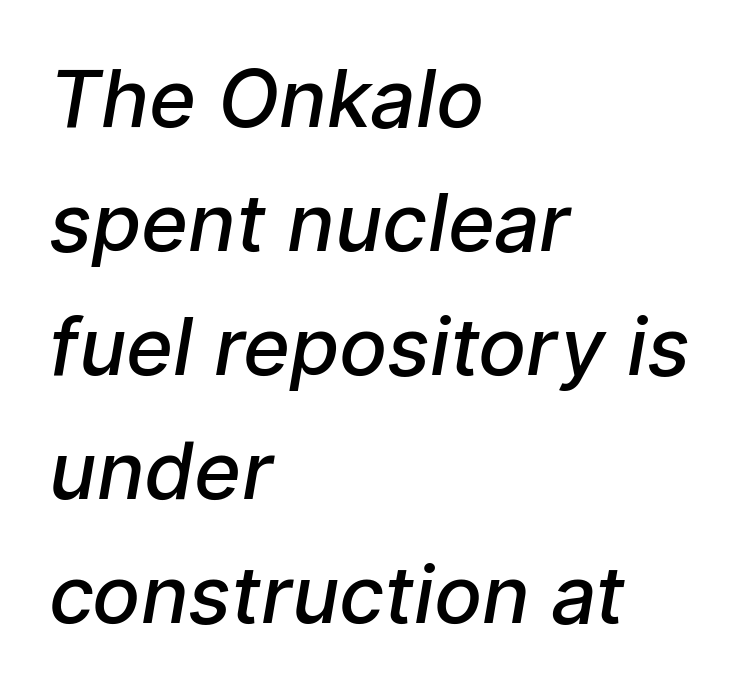
Q: Is the text bold? A: Semi-bold.
Q: Is the typeface a serif or a sans-serif typeface? A: Sans-serif.
Q: Is the text underlined? A: No.
Q: How is the paragraph aligned? A: Left-aligned.
Q: Is the spacing between letters normal or unusually wide? A: Normal.
Q: Is the spacing between lines tight, normal or loose? A: Normal.
Q: Width (condensed, normal, or wide)? A: Normal.
Q: Stroke contrast? A: Low.
Q: x-height? A: Medium.
Q: Monospaced? A: No.
